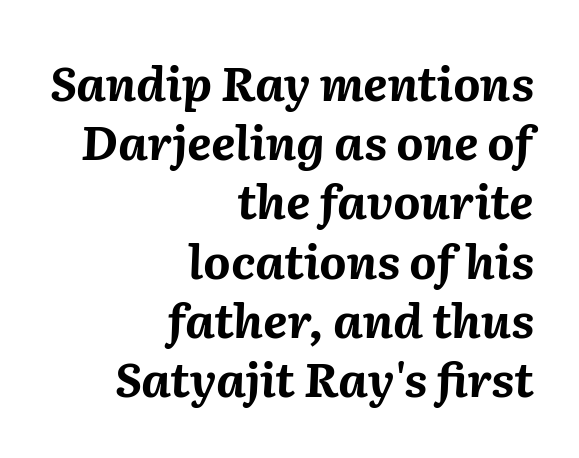
The image shows 47 px bold type, italic (leaning right); set right-aligned, normal line spacing (1.26x), normal letter spacing, not underlined; medium stroke contrast and a medium x-height.
